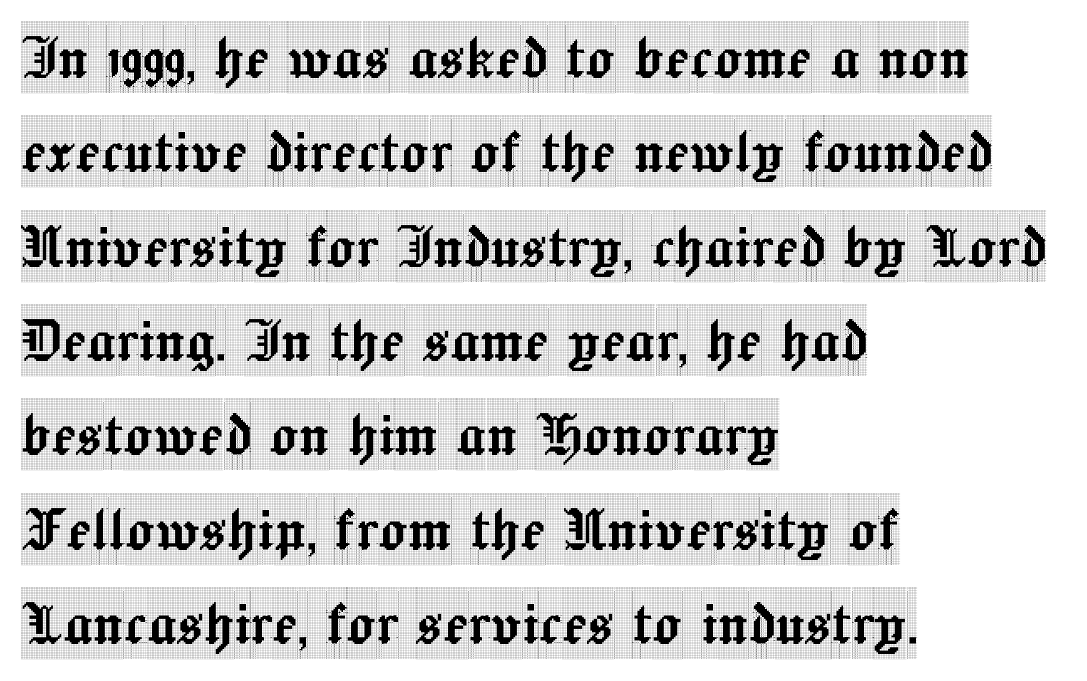
The image shows 72 px condensed serif type, upright; set left-aligned, normal line spacing (1.31x), normal letter spacing, not underlined; a large x-height.
